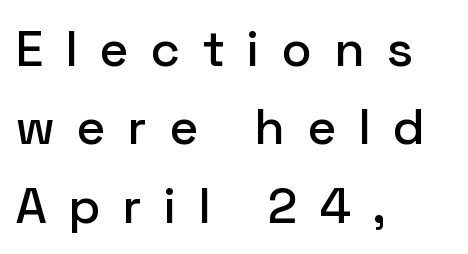
{"serif": "no", "italic": "no", "width": "normal", "stroke_contrast": "low", "x_height": "medium", "monospaced": "no", "underline": "no", "align": "left", "line_spacing": "normal", "line_spacing_ratio": 1.57, "letter_spacing": "wide", "letter_spacing_em": 0.46, "glyph_px": 50}
